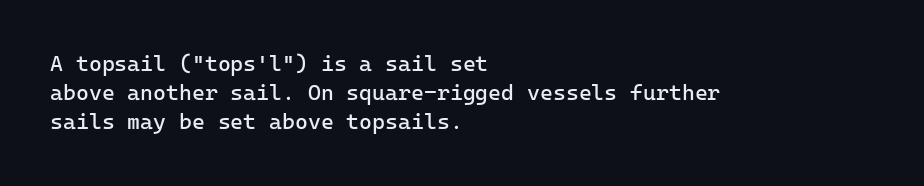
Q: Is the text bold? A: No.
Q: Is the text italic (slanted)? A: No, it is upright.
Q: Is the text underlined? A: No.
Q: How is the paragraph aligned? A: Left-aligned.
Q: Is the spacing between letters normal or unusually wide? A: Normal.
Q: Is the spacing between lines tight, normal or loose? A: Normal.
